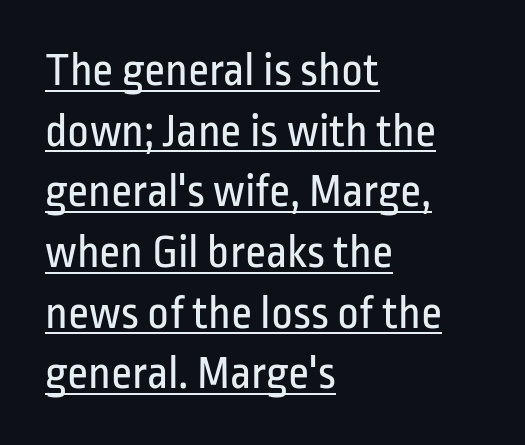
Caption: lettering with a line underneath. Tracking here is standard; glyphs follow each other at the usual distance. Casual observation: everything's shoved over to the left. Each letter keeps its own natural width here, so spacing adapts to shape. Is the type heavy? It reads as light-to-regular instead. The font family rendered here belongs to the sans-serif group.
